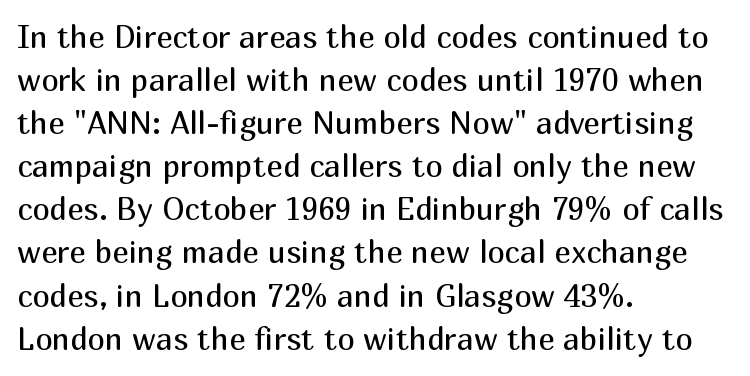
{"serif": "no", "italic": "no", "bold": "no", "weight": "regular", "width": "normal", "stroke_contrast": "medium", "x_height": "medium", "monospaced": "no", "underline": "no", "align": "left", "line_spacing": "normal", "line_spacing_ratio": 1.39, "letter_spacing": "normal", "letter_spacing_em": 0.0, "glyph_px": 31}
